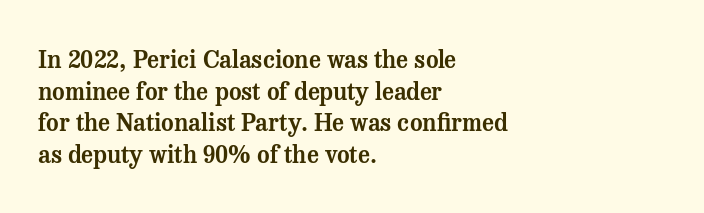
Q: Is the text italic (slanted)? A: No, it is upright.
Q: Is the text underlined? A: No.
Q: How is the paragraph aligned? A: Left-aligned.
Q: Is the spacing between letters normal or unusually wide? A: Normal.
Q: Is the spacing between lines tight, normal or loose? A: Normal.
